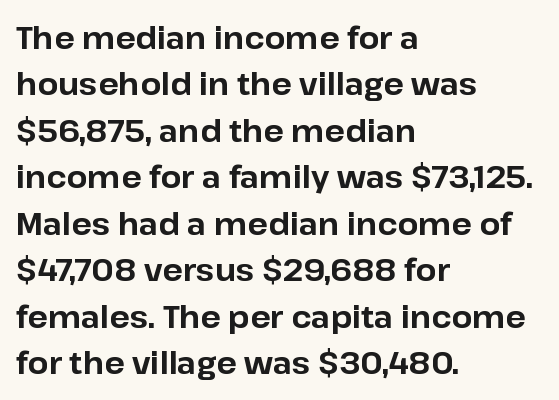
The image shows 30 px bold sans-serif type, upright; set left-aligned, normal line spacing (1.55x), normal letter spacing, not underlined; low stroke contrast and a medium x-height.
